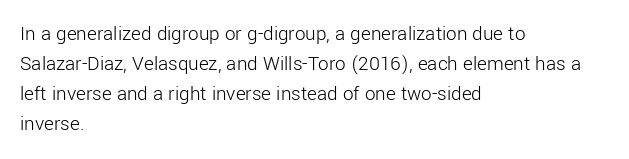
Compared with typical body copy, the letter spacing here is the same. The text block is weighted toward the left margin, trailing off unevenly rightward. The foot of each line stays bare and open. Evenly set lines give the paragraph a standard silhouette. Stroke thickness stays within the range of a standard reading face or lighter.
